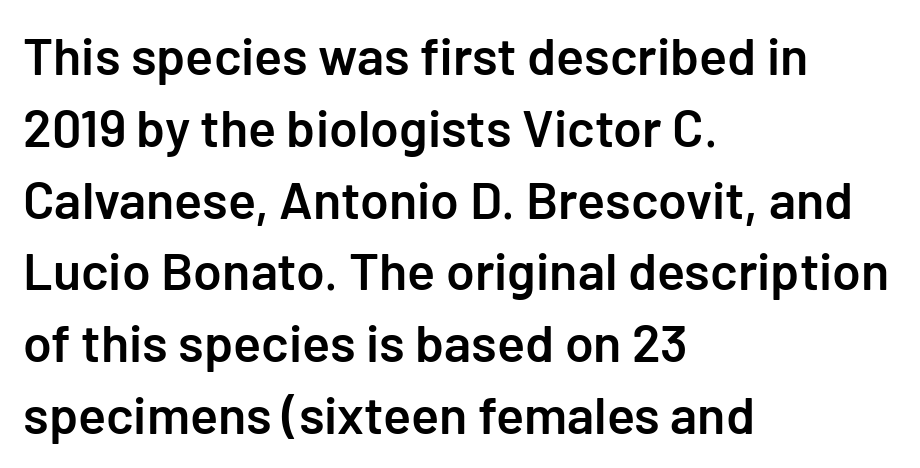
The image shows 52 px semibold sans-serif type, upright; set left-aligned, normal line spacing (1.38x), normal letter spacing, not underlined; low stroke contrast and a medium x-height.
